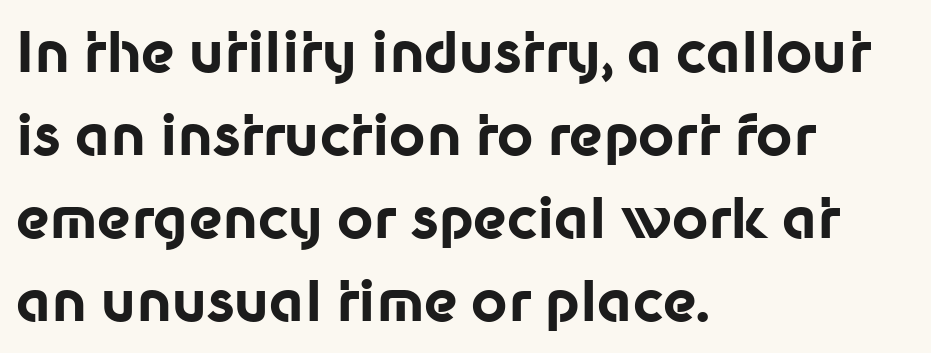
Upright lettering throughout. Tracking value appears to be zero — textbook default spacing. Think of a printed novel: that variable character pitch is what you see here. The characters display no serif detailing; their extremities are plain. Caption: bold face, heavy strokes.
